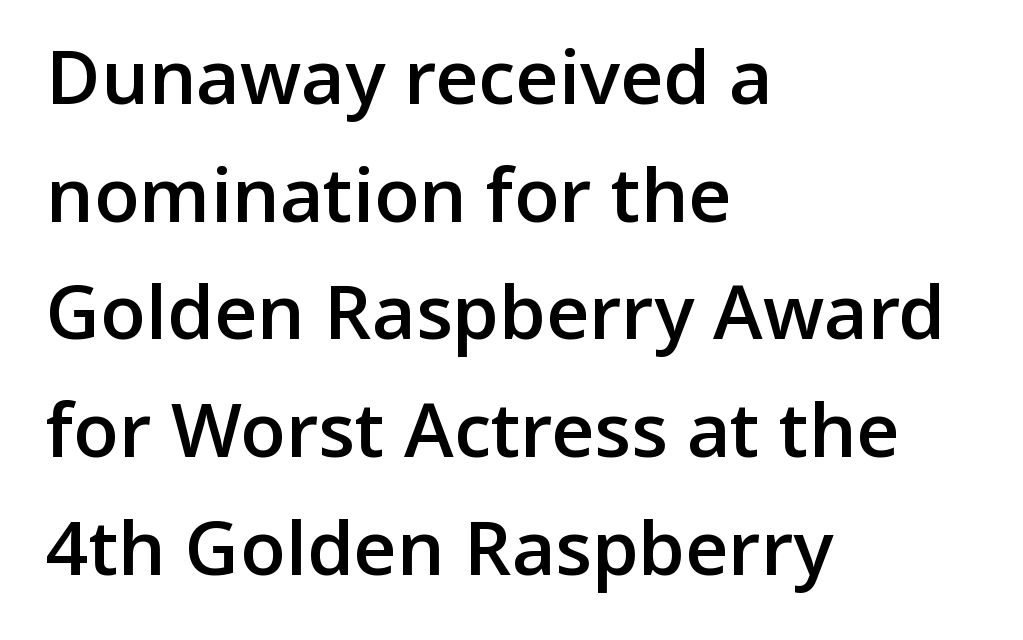
{"serif": "no", "italic": "no", "bold": "semi", "weight": "semibold", "width": "normal", "stroke_contrast": "low", "x_height": "medium", "monospaced": "no", "underline": "no", "align": "left", "line_spacing": "normal", "line_spacing_ratio": 1.57, "letter_spacing": "normal", "letter_spacing_em": 0.0, "glyph_px": 75}
